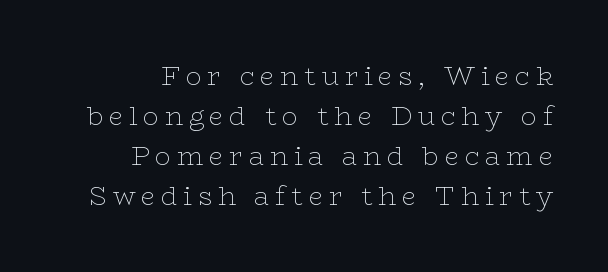
Q: Is the text bold? A: No.
Q: Is the text italic (slanted)? A: No, it is upright.
Q: Is the text underlined? A: No.
Q: How is the paragraph aligned? A: Right-aligned.
Q: Is the spacing between letters normal or unusually wide? A: Unusually wide.
Q: Is the spacing between lines tight, normal or loose? A: Normal.
